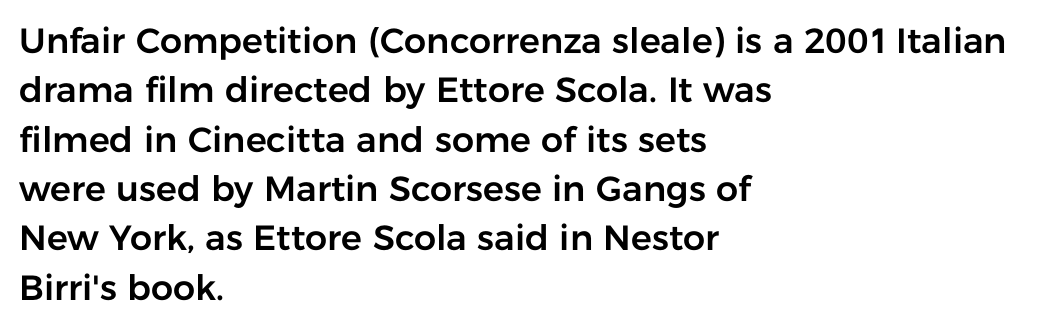
The image shows 35 px sans-serif type, upright; set left-aligned, normal line spacing (1.41x), normal letter spacing, not underlined; low stroke contrast and a medium x-height.
